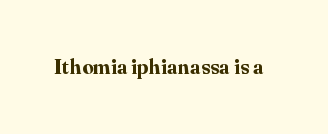
Q: Is the text bold? A: Yes.
Q: Is the text italic (slanted)? A: No, it is upright.
Q: Is the text underlined? A: No.
Q: Is the spacing between letters normal or unusually wide? A: Normal.
